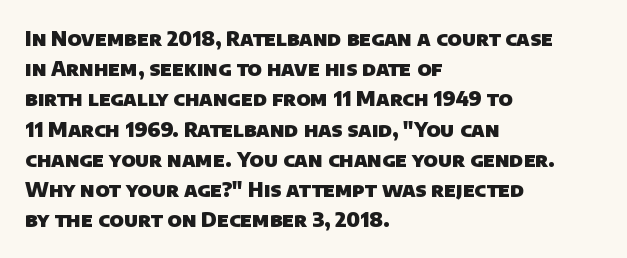
{"bold": "yes", "underline": "no", "align": "left", "line_spacing": "normal", "line_spacing_ratio": 1.51, "letter_spacing": "normal", "letter_spacing_em": 0.0, "glyph_px": 20}
